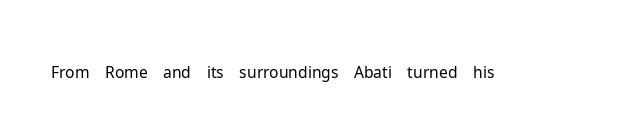
{"serif": "no", "italic": "no", "bold": "no", "weight": "light", "width": "normal", "stroke_contrast": "low", "x_height": "medium", "monospaced": "no", "underline": "no", "letter_spacing": "normal", "letter_spacing_em": 0.0, "glyph_px": 32}
